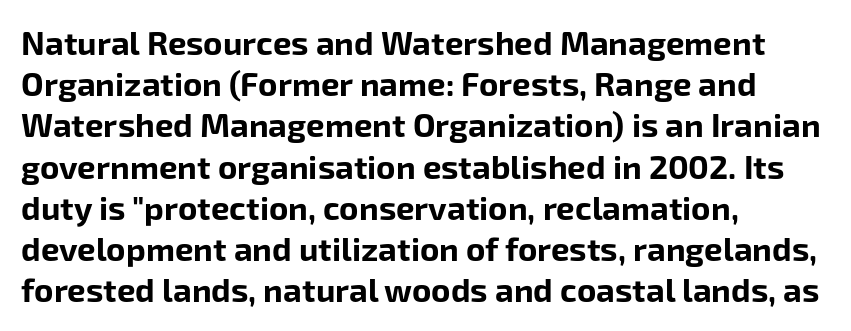
{"serif": "no", "italic": "no", "bold": "yes", "weight": "bold", "width": "normal", "stroke_contrast": "low", "x_height": "medium", "monospaced": "no", "underline": "no", "align": "left", "line_spacing": "normal", "line_spacing_ratio": 1.25, "letter_spacing": "normal", "letter_spacing_em": 0.0, "glyph_px": 33}
